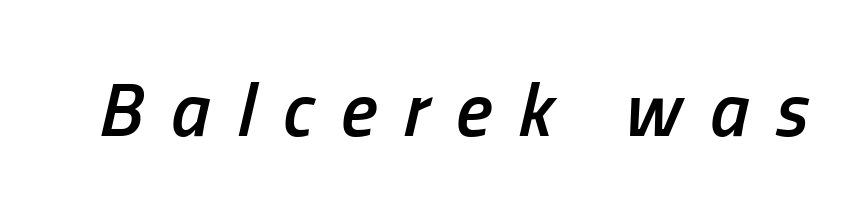
Q: Is the text bold? A: Semi-bold.
Q: Is the text italic (slanted)? A: Yes, it leans right by about 13 degrees.
Q: Is the text underlined? A: No.
Q: Is the spacing between letters normal or unusually wide? A: Unusually wide.
Q: Width (condensed, normal, or wide)? A: Condensed.
Q: Stroke contrast? A: Low.
Q: x-height? A: Medium.
Q: Monospaced? A: No.
